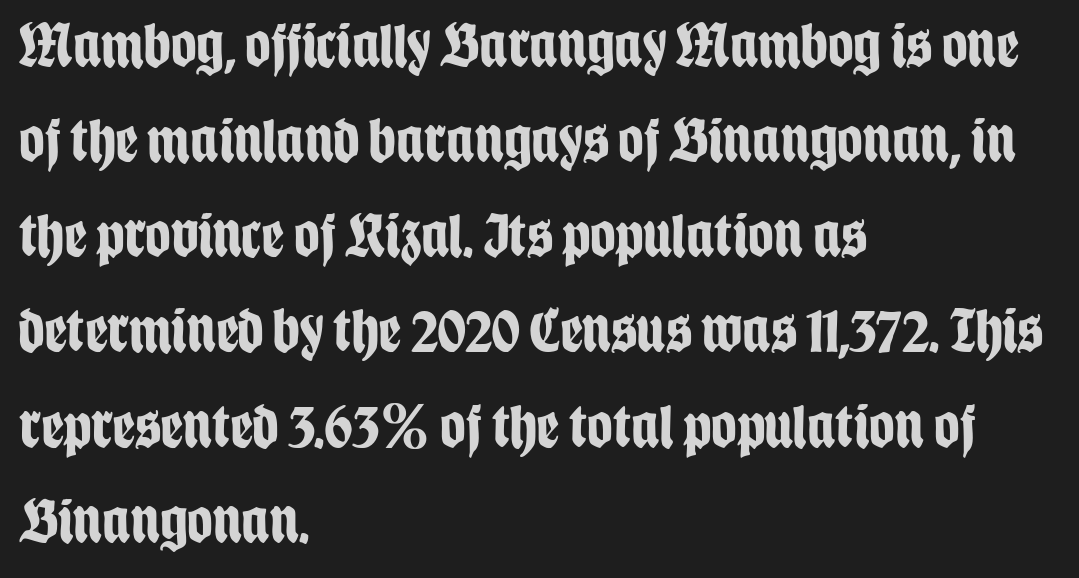
{"serif": "no", "italic": "no", "bold": "yes", "weight": "bold", "width": "condensed", "stroke_contrast": "low", "x_height": "large", "monospaced": "no", "underline": "no", "align": "left", "line_spacing": "normal", "line_spacing_ratio": 1.51, "letter_spacing": "normal", "letter_spacing_em": 0.0, "glyph_px": 63}
